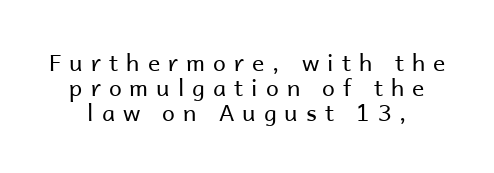
{"italic": "no", "bold": "no", "underline": "no", "line_spacing": "tight", "line_spacing_ratio": 1.09, "letter_spacing": "wide", "letter_spacing_em": 0.35, "glyph_px": 23}
